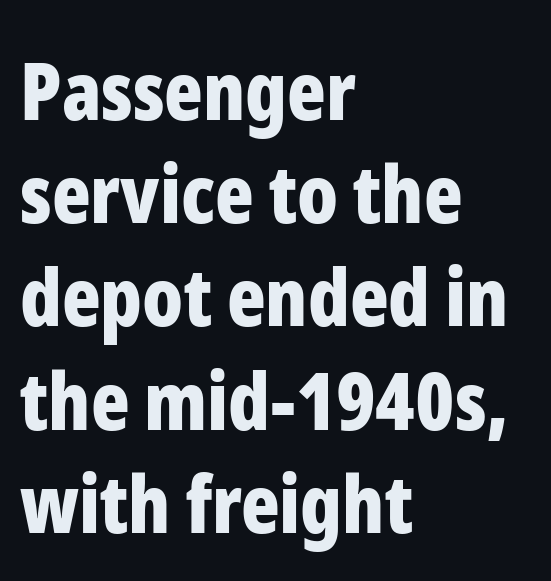
Q: Is the text bold? A: Yes.
Q: Is the text italic (slanted)? A: No, it is upright.
Q: Is the typeface a serif or a sans-serif typeface? A: Sans-serif.
Q: Is the text underlined? A: No.
Q: How is the paragraph aligned? A: Left-aligned.
Q: Is the spacing between letters normal or unusually wide? A: Normal.
Q: Is the spacing between lines tight, normal or loose? A: Normal.
Q: Width (condensed, normal, or wide)? A: Condensed.
Q: Stroke contrast? A: Low.
Q: x-height? A: Medium.
Q: Monospaced? A: No.
